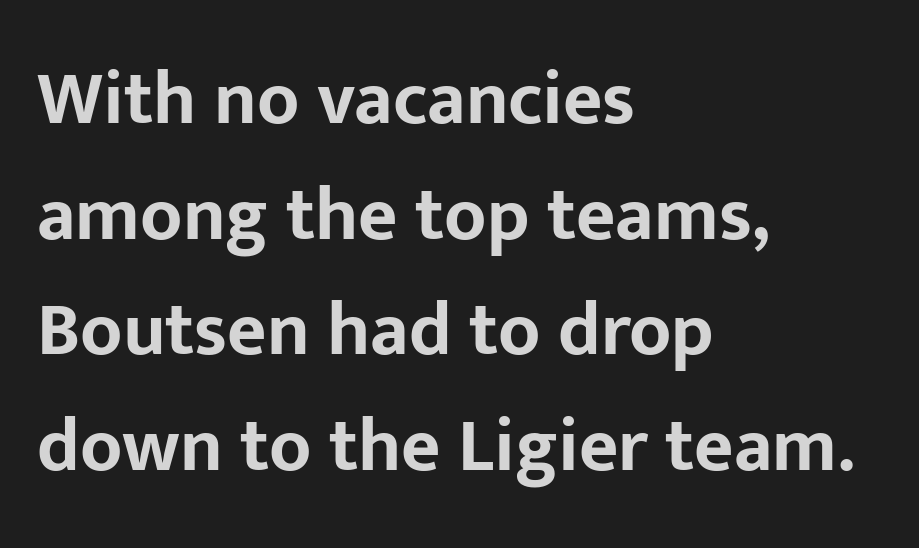
No word sits above an underline. The tracking reads as untouched default to a designer's eye. Left-aligned paragraph, ragged on the right. A typesetter would call this proportional, since set widths differ per character. Weight check: bold — yes, fully.
